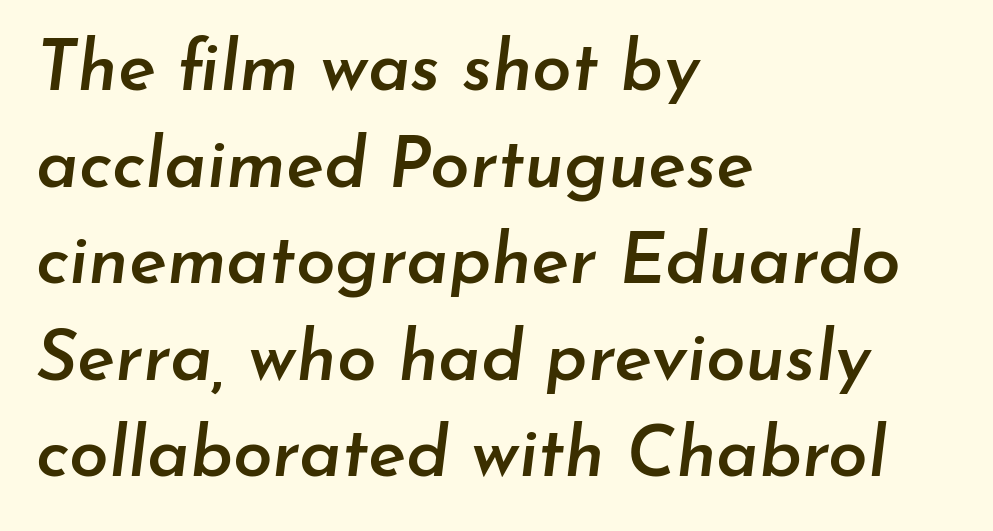
In CSS terms this would be text-align: left. The baseline area is clear. Tracking here is standard; glyphs follow each other at the usual distance. The text carries the slant typical of an italic or oblique font. The space between consecutive lines is moderate.
